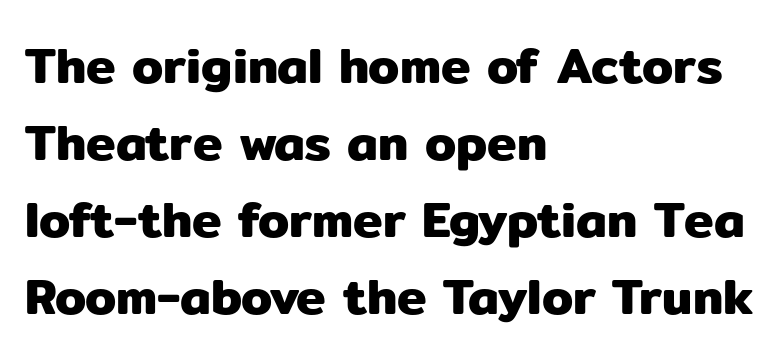
{"serif": "no", "italic": "no", "width": "normal", "stroke_contrast": "low", "x_height": "medium", "monospaced": "no", "underline": "no", "align": "left", "line_spacing": "normal", "line_spacing_ratio": 1.54, "letter_spacing": "normal", "letter_spacing_em": 0.0, "glyph_px": 50}
